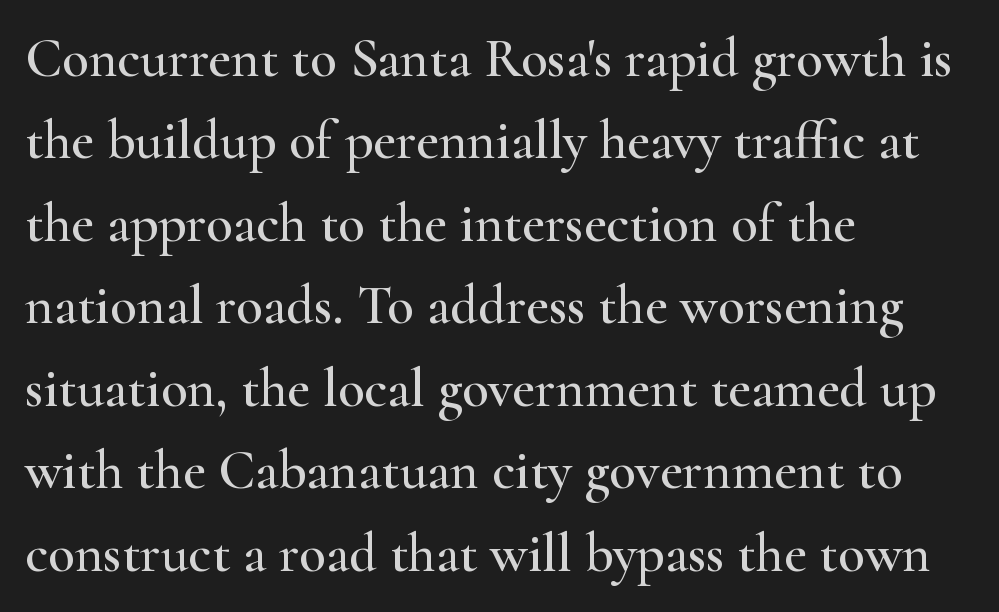
Q: Is the text italic (slanted)? A: No, it is upright.
Q: Is the typeface a serif or a sans-serif typeface? A: Serif.
Q: Is the text underlined? A: No.
Q: How is the paragraph aligned? A: Left-aligned.
Q: Is the spacing between letters normal or unusually wide? A: Normal.
Q: Is the spacing between lines tight, normal or loose? A: Normal.
Q: Width (condensed, normal, or wide)? A: Wide.
Q: Stroke contrast? A: High.
Q: x-height? A: Small.
Q: Monospaced? A: No.
